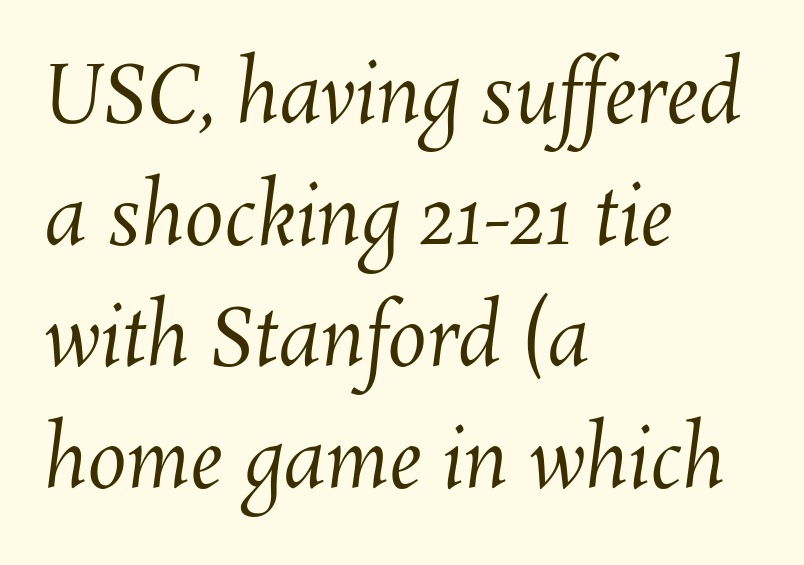
{"bold": "no", "weight": "regular", "width": "normal", "stroke_contrast": "medium", "x_height": "medium", "monospaced": "no", "underline": "no", "align": "left", "line_spacing": "normal", "line_spacing_ratio": 1.54, "letter_spacing": "normal", "letter_spacing_em": 0.0, "glyph_px": 79}
